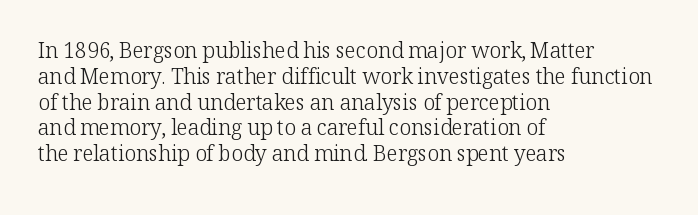
{"italic": "no", "bold": "no", "underline": "no", "align": "left", "line_spacing_ratio": 1.23, "letter_spacing": "normal", "letter_spacing_em": 0.0, "glyph_px": 21}
